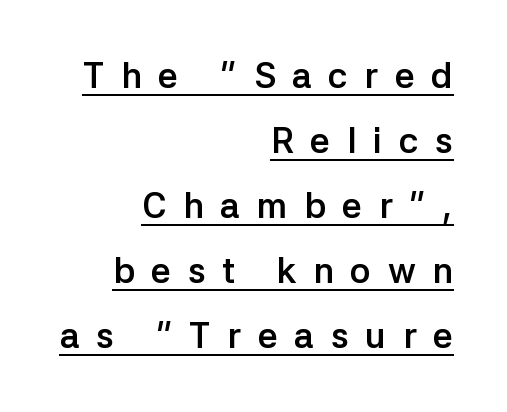
{"serif": "no", "italic": "no", "bold": "yes", "weight": "semibold", "width": "normal", "stroke_contrast": "low", "x_height": "medium", "monospaced": "no", "underline": "yes", "align": "right", "line_spacing_ratio": 1.86, "letter_spacing": "wide", "letter_spacing_em": 0.48, "glyph_px": 35}
